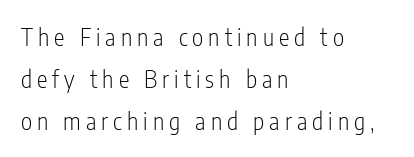
The image shows 24 px text type, upright; set left-aligned, line spacing 1.74x, unusually wide letter spacing (+0.21 em), not underlined.
